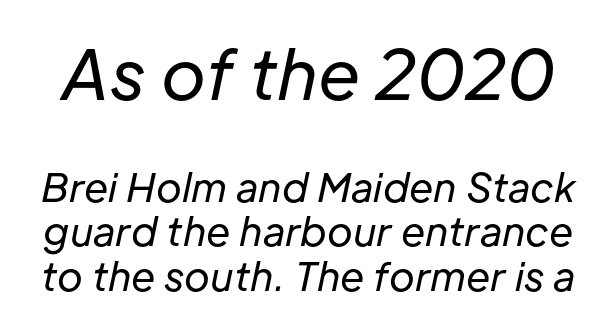
Q: Is the text bold? A: No.
Q: Is the text italic (slanted)? A: Yes, it leans right by about 12 degrees.
Q: Is the text underlined? A: No.
Q: Is the spacing between letters normal or unusually wide? A: Normal.
Q: Is the spacing between lines tight, normal or loose? A: Tight.
Q: Which block of text is set in a larger size, the first (top) or the second (bottom)? A: The first (top) one.
Q: Width (condensed, normal, or wide)? A: Normal.
Q: Stroke contrast? A: Low.
Q: x-height? A: Medium.
Q: Monospaced? A: No.
